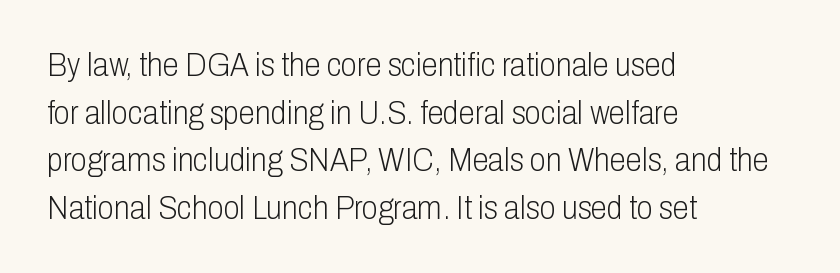
Q: Is the text bold? A: No.
Q: Is the text italic (slanted)? A: No, it is upright.
Q: Is the typeface a serif or a sans-serif typeface? A: Sans-serif.
Q: Is the text underlined? A: No.
Q: How is the paragraph aligned? A: Left-aligned.
Q: Is the spacing between letters normal or unusually wide? A: Normal.
Q: Is the spacing between lines tight, normal or loose? A: Normal.
Q: Width (condensed, normal, or wide)? A: Condensed.
Q: Stroke contrast? A: Low.
Q: x-height? A: Medium.
Q: Monospaced? A: No.
